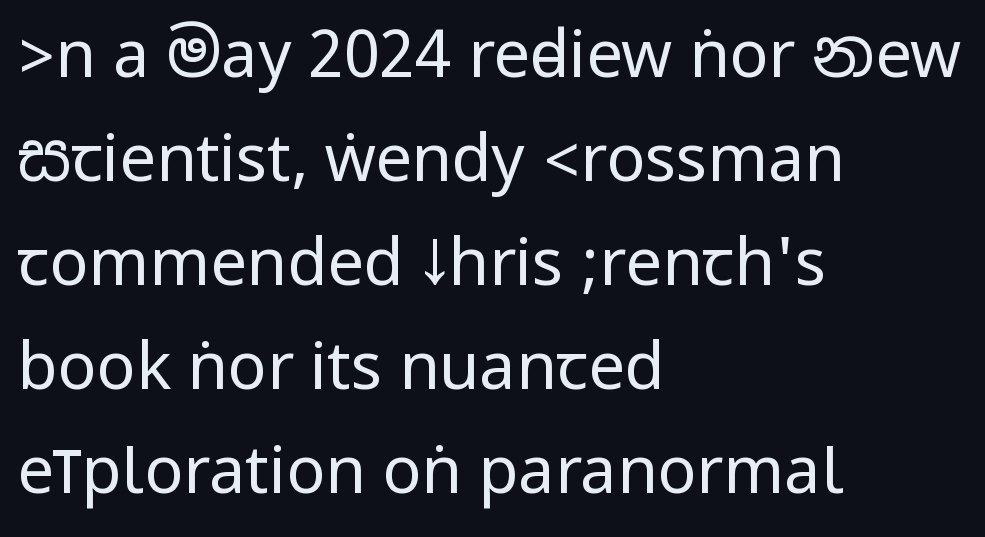
The image shows 65 px regular-weight, condensed sans-serif type, upright; set left-aligned, normal line spacing (1.6x), normal letter spacing, not underlined; low stroke contrast.
